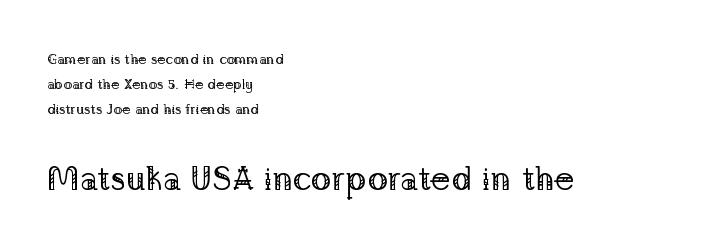
The ragged edge is on the right, which tells us the setting is flush left. The more generous point size was reserved for the lower chunk. Proportional: the letters do not fall into vertical columns. Think standard paragraph weight, or any step lighter than that. The gaps between neighbouring characters are ordinary and unremarkable.
